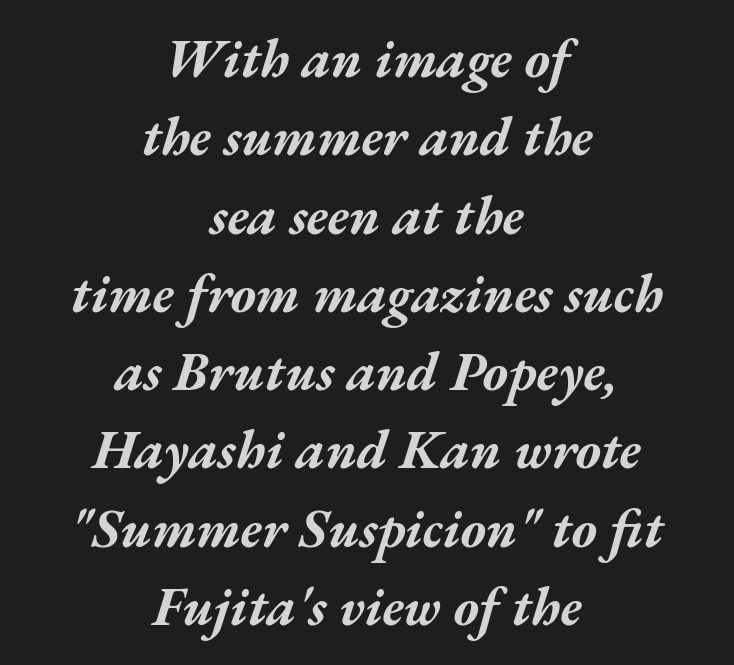
The image shows 54 px bold, wide type, italic (leaning right); set centered, normal line spacing (1.45x), normal letter spacing, not underlined; medium stroke contrast and a medium x-height.
